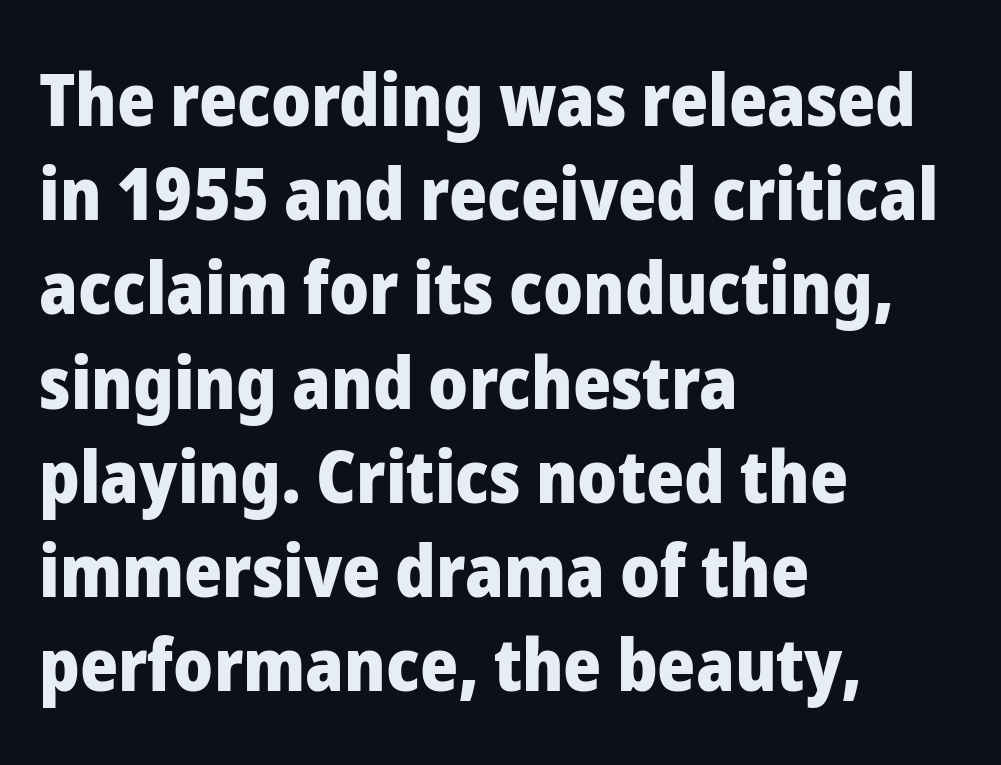
Character widths vary here, with narrow letters taking less room than wide ones. Typeset ragged right — the left edge is the straight one. Stroke terminals: plain, sans-serif. Typesetter's note: full bold, strokes at maximum text heaviness. Compared with typical paragraphs, the rows here are spaced about the same.
